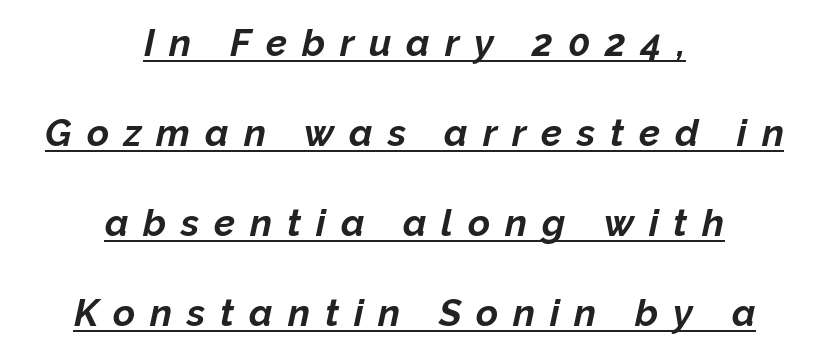
The lettering tilts uniformly, giving the passage an italic look. Line spacing here is loose. In CSS terms this would be text-align: center. Caption: bold face, heavy strokes. The type is letterspaced generously, with wide tracking.
